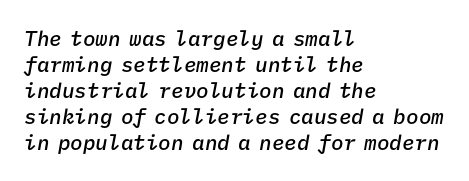
The image shows 21 px text type, italic (leaning right); set left-aligned, line spacing 1.24x, normal letter spacing, not underlined.
